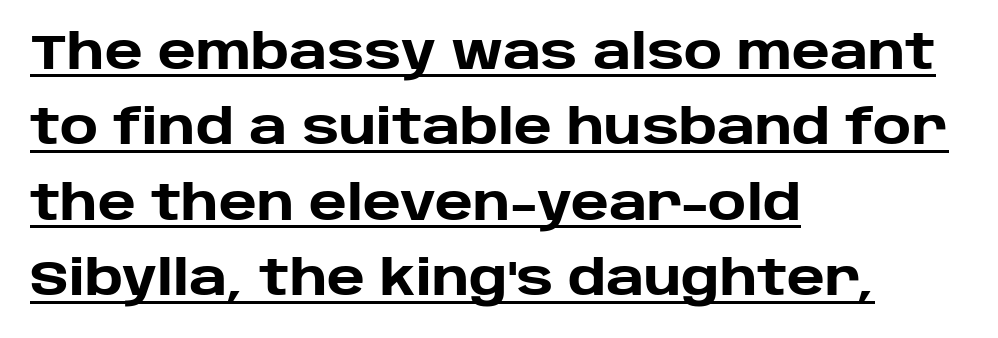
{"serif": "no", "italic": "no", "bold": "yes", "weight": "heavy", "width": "normal", "stroke_contrast": "low", "x_height": "large", "monospaced": "no", "underline": "yes", "align": "left", "line_spacing": "normal", "line_spacing_ratio": 1.57, "letter_spacing": "normal", "letter_spacing_em": 0.0, "glyph_px": 48}
